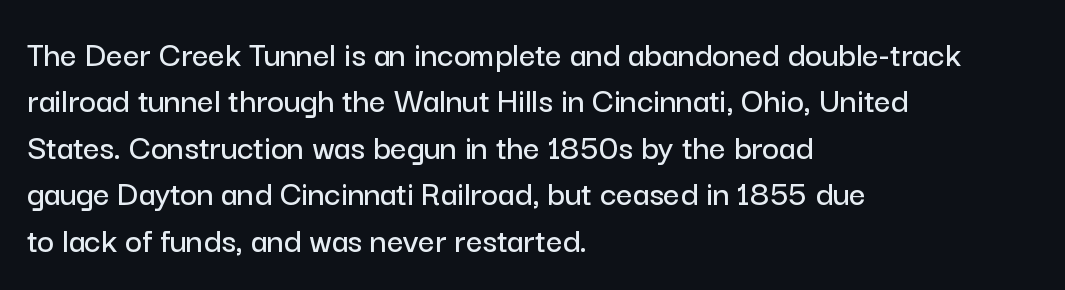
Notice how descenders clear the ascenders below comfortably — that's standard leading. The passage is arranged the way most books set body copy — flush left. Do the letters lean? They stand straight. Observe the ordinary spacing: letters are neighbours, not strangers.
